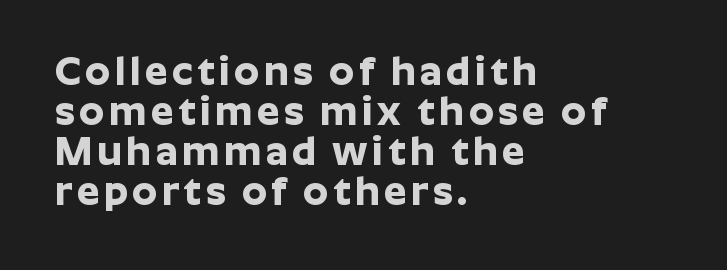
Q: Is the text bold? A: Yes.
Q: Is the text italic (slanted)? A: No, it is upright.
Q: Is the typeface a serif or a sans-serif typeface? A: Sans-serif.
Q: Is the text underlined? A: No.
Q: How is the paragraph aligned? A: Left-aligned.
Q: Is the spacing between lines tight, normal or loose? A: Tight.
Q: Width (condensed, normal, or wide)? A: Normal.
Q: Stroke contrast? A: Low.
Q: x-height? A: Medium.
Q: Monospaced? A: No.
